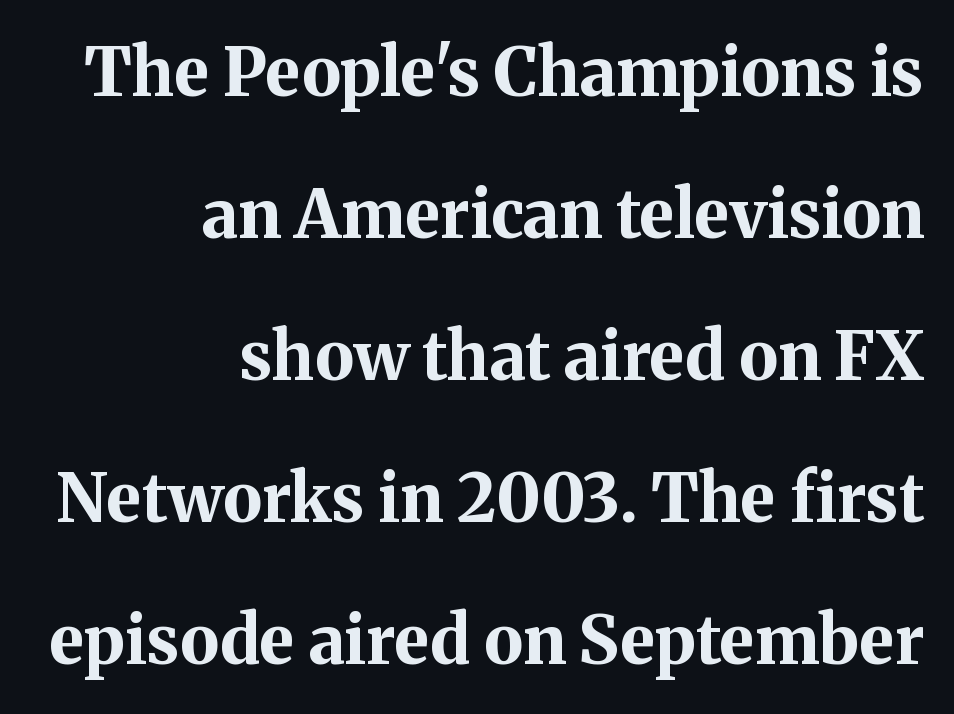
Q: Is the text bold? A: Yes.
Q: Is the text italic (slanted)? A: No, it is upright.
Q: Is the typeface a serif or a sans-serif typeface? A: Serif.
Q: Is the text underlined? A: No.
Q: How is the paragraph aligned? A: Right-aligned.
Q: Is the spacing between letters normal or unusually wide? A: Normal.
Q: Is the spacing between lines tight, normal or loose? A: Loose.
Q: Width (condensed, normal, or wide)? A: Normal.
Q: Stroke contrast? A: Medium.
Q: x-height? A: Medium.
Q: Monospaced? A: No.
